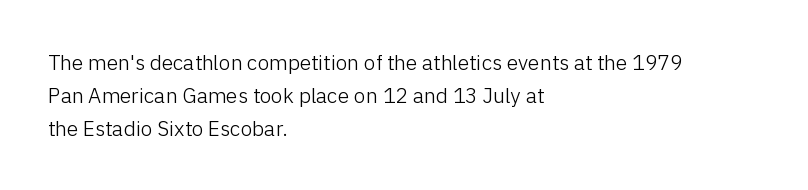
Q: Is the text bold? A: No.
Q: Is the text italic (slanted)? A: No, it is upright.
Q: Is the text underlined? A: No.
Q: How is the paragraph aligned? A: Left-aligned.
Q: Is the spacing between letters normal or unusually wide? A: Normal.
Q: Is the spacing between lines tight, normal or loose? A: Normal.
